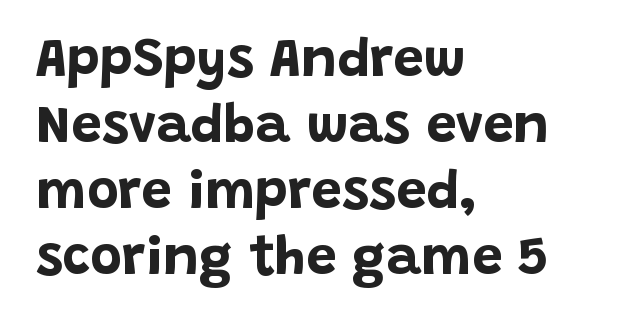
The string is rendered with underlining switched off. Compared with typical body copy, the letter spacing here is the same. Typeset ragged right — the left edge is the straight one. The text was rendered using a sans face with plain stroke endings.
